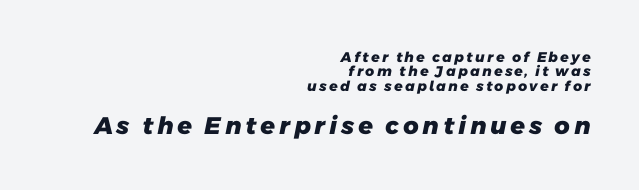
The image shows 24 px bold type; set right-aligned, tight line spacing (1.03x), not underlined; the second (bottom) block is 1.71x larger.
